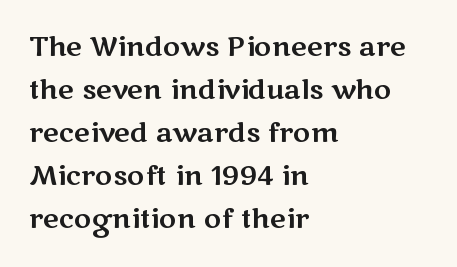
The image shows 27 px text type, upright; set left-aligned, normal line spacing (1.59x), normal letter spacing, not underlined.
